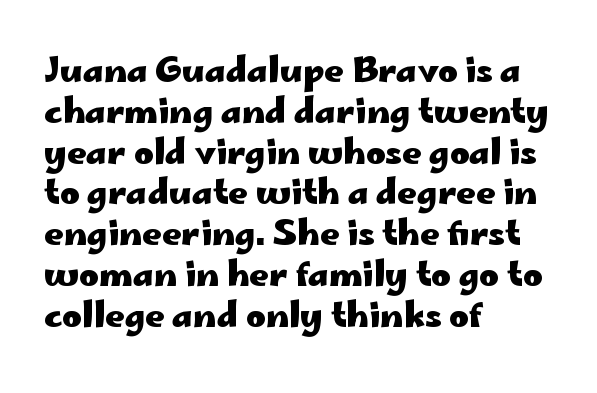
The space beneath each line is pristine and unruled. Nobody touched the tracking dial on this one. A typesetter would mark this as roman, not italic. Letterform terminals end flat and unadorned throughout the passage. Each letter keeps its own natural width here, so spacing adapts to shape. Compared with an ordinary text face, these strokes are far heavier — a full bold.
